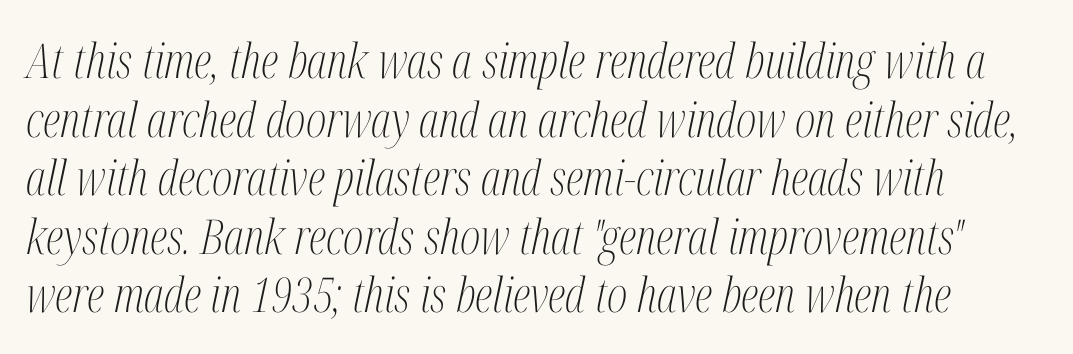
Layout note: lines flush left. Observe the lean: these are italic letterforms. There is no visible air inserted between adjacent glyphs. Do the characters align in a grid? No, the font is proportional. The space directly below the letters is spotless. Classification — serif.
